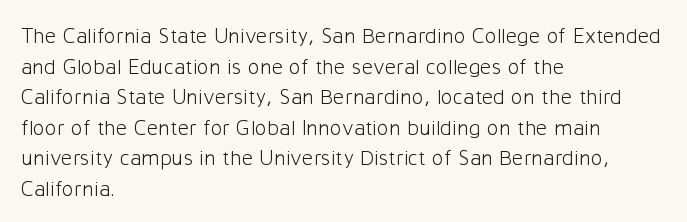
Here the glyphs are tracked normally, forming tight word shapes. This sample keeps an unexceptional amount of space between lines. Every character sits straight up, as roman type does. Each stroke keeps to a modest, everyday thickness or less. This rendering uses left alignment, leaving the right contour irregular. Descenders are the only things crossing below the line.
